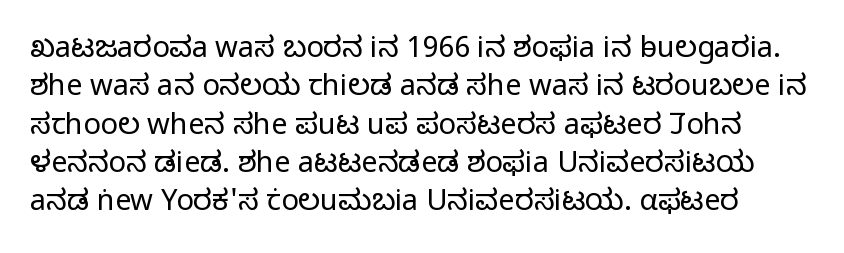
The image shows 29 px light sans-serif type, upright; set normal line spacing (1.32x), normal letter spacing, not underlined; low stroke contrast and a medium x-height.
